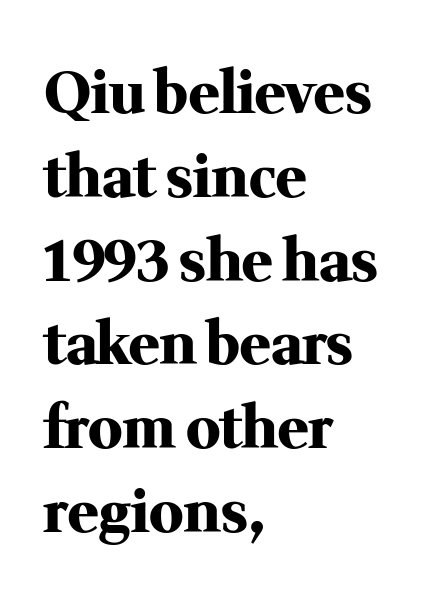
{"serif": "yes", "italic": "no", "bold": "yes", "weight": "heavy", "width": "normal", "stroke_contrast": "medium", "x_height": "medium", "monospaced": "no", "underline": "no", "align": "left", "line_spacing": "normal", "line_spacing_ratio": 1.47, "letter_spacing": "normal", "letter_spacing_em": 0.0, "glyph_px": 57}
